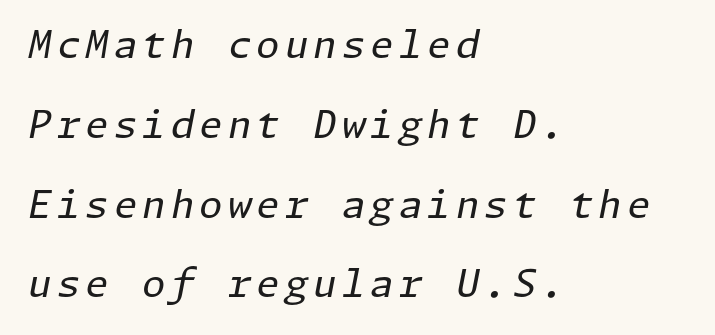
Vertically, the passage feels expansive, rows floating well apart. The letterforms sit at book weight or below. Layout note: lines flush left. The passage shown leans; its letterforms are oblique. The strip under each line holds only bare page.
